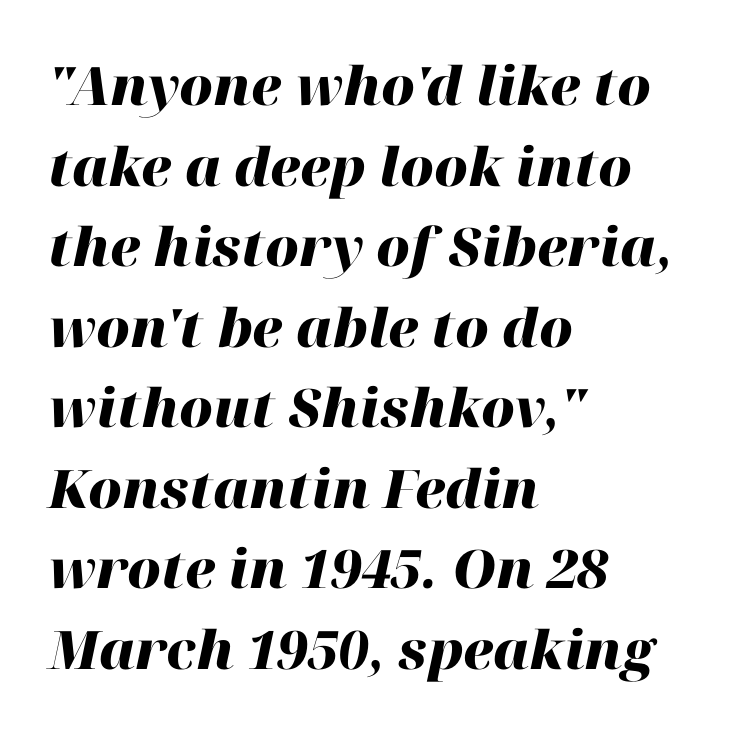
The type is set solid horizontally, with unmodified tracking. Nobody drew a line under any word here. Looks like regular typesetting: each glyph gets only the width it needs. This is oblique type, the kind used for emphasis or titles.
